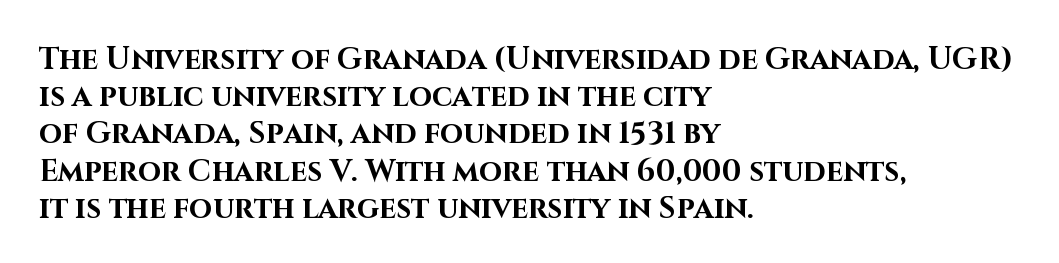
Q: Is the text bold? A: Yes.
Q: Is the text italic (slanted)? A: No, it is upright.
Q: Is the typeface a serif or a sans-serif typeface? A: Sans-serif.
Q: Is the text underlined? A: No.
Q: How is the paragraph aligned? A: Left-aligned.
Q: Is the spacing between letters normal or unusually wide? A: Normal.
Q: Width (condensed, normal, or wide)? A: Normal.
Q: Stroke contrast? A: High.
Q: x-height? A: Large.
Q: Monospaced? A: No.
